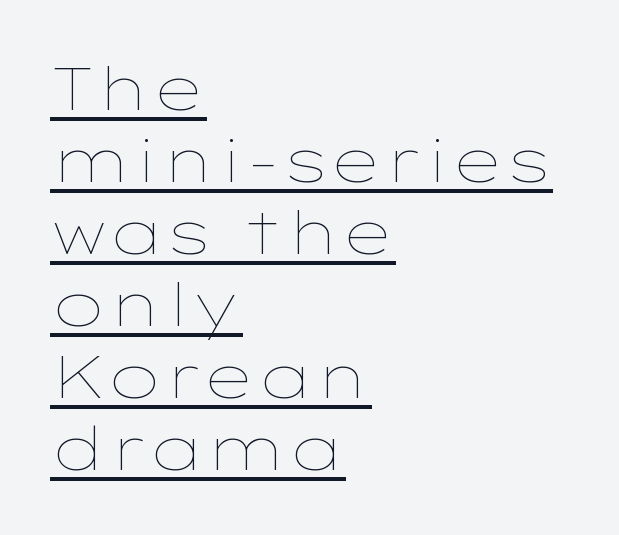
{"italic": "no", "bold": "no", "weight": "thin", "width": "wide", "stroke_contrast": "low", "x_height": "medium", "monospaced": "no", "underline": "yes", "align": "left", "line_spacing_ratio": 1.2, "letter_spacing": "normal", "letter_spacing_em": 0.0, "glyph_px": 60}
